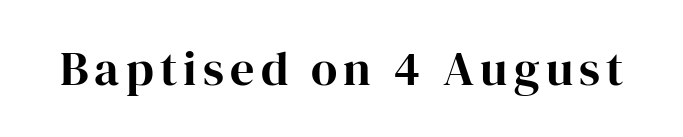
The image shows 48 px bold serif type, upright; set not underlined; high stroke contrast and a medium x-height.
